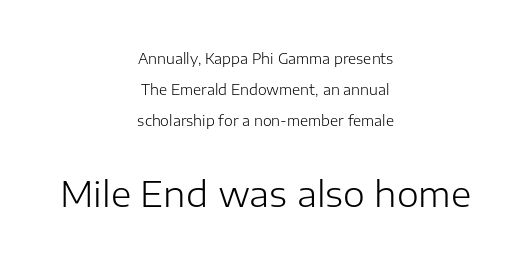
The image shows 35 px light sans-serif type, upright; set centered, loose line spacing (2.21x), normal letter spacing, not underlined; the second (bottom) block is 2.5x larger; low stroke contrast and a medium x-height.
